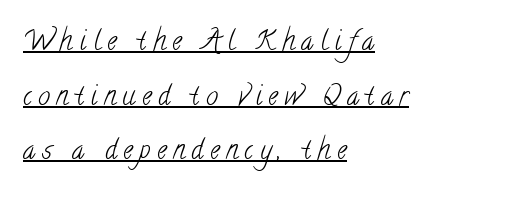
Q: Is the text bold? A: No.
Q: Is the text underlined? A: Yes.
Q: How is the paragraph aligned? A: Left-aligned.
Q: Is the spacing between letters normal or unusually wide? A: Unusually wide.
Q: Is the spacing between lines tight, normal or loose? A: Loose.
